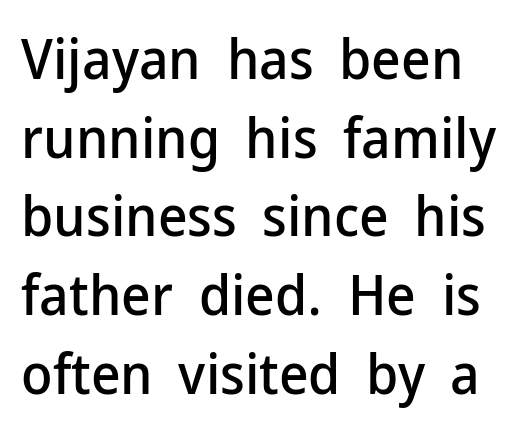
{"serif": "no", "italic": "no", "width": "normal", "stroke_contrast": "low", "x_height": "medium", "monospaced": "no", "underline": "no", "line_spacing": "normal", "line_spacing_ratio": 1.38, "letter_spacing": "normal", "letter_spacing_em": 0.0, "glyph_px": 57}
